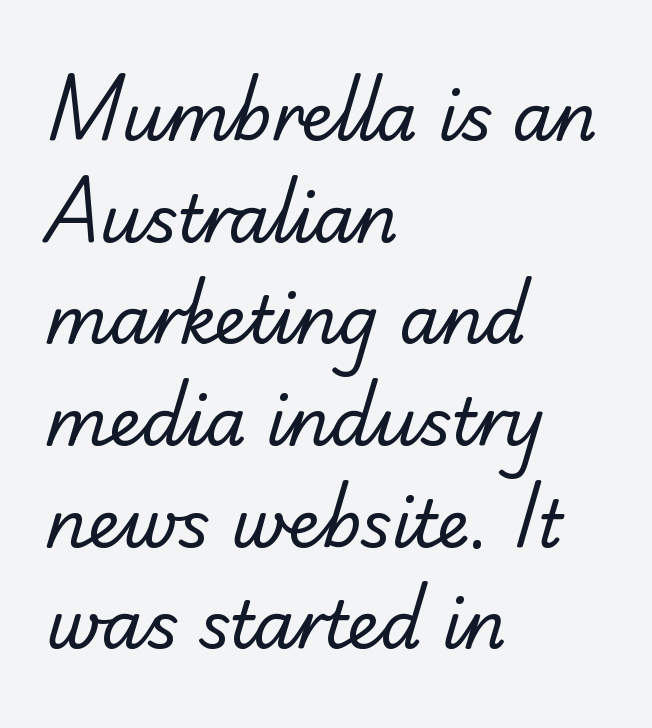
The image shows 66 px regular-weight sans-serif type; set left-aligned, normal line spacing (1.54x), normal letter spacing, not underlined; low stroke contrast and a small x-height.
